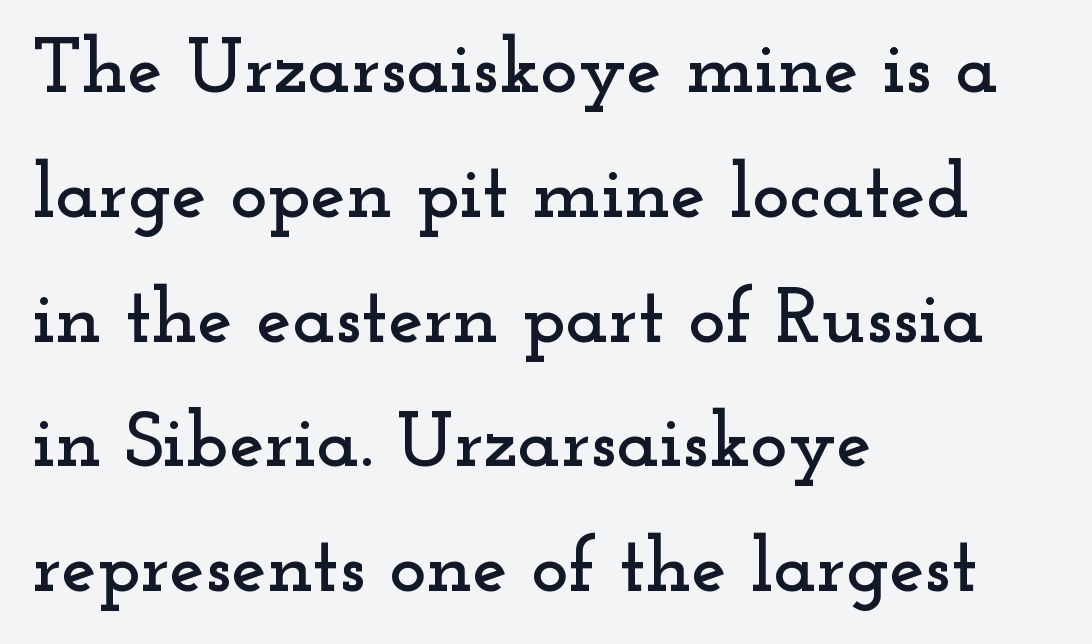
Successive baselines arrive at the customary interval. Character widths vary here, with narrow letters taking less room than wide ones. The setting favours the left margin, as ordinary paragraphs usually do. Posture: vertical.
